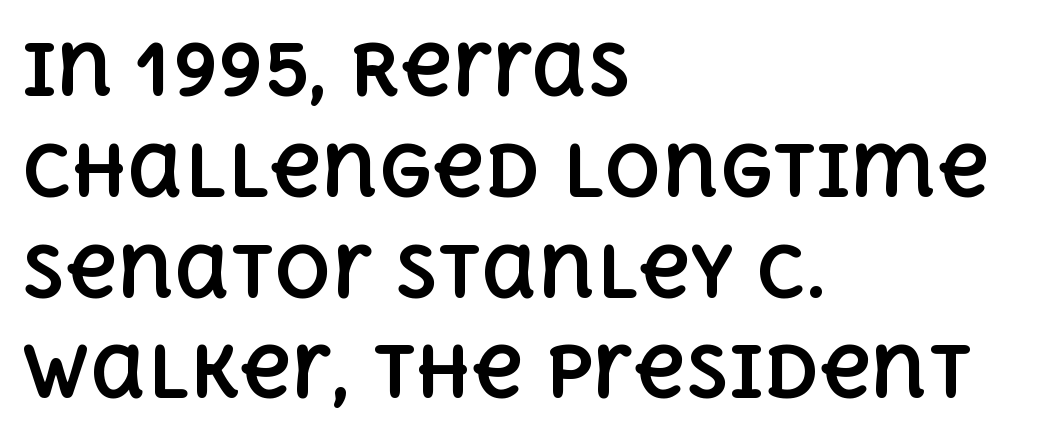
Q: Is the text bold? A: Yes.
Q: Is the text italic (slanted)? A: No, it is upright.
Q: Is the text underlined? A: No.
Q: How is the paragraph aligned? A: Left-aligned.
Q: Is the spacing between letters normal or unusually wide? A: Normal.
Q: Is the spacing between lines tight, normal or loose? A: Normal.
Q: Width (condensed, normal, or wide)? A: Normal.
Q: x-height? A: Large.
Q: Monospaced? A: No.
